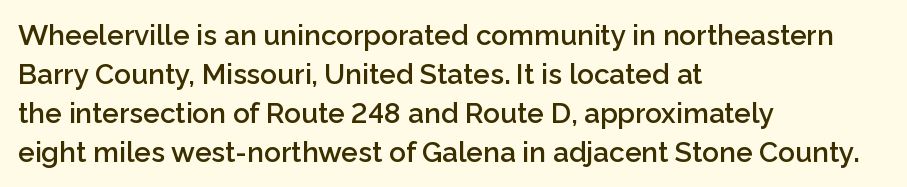
Q: Is the text bold? A: Semi-bold.
Q: Is the text italic (slanted)? A: No, it is upright.
Q: Is the typeface a serif or a sans-serif typeface? A: Sans-serif.
Q: Is the text underlined? A: No.
Q: How is the paragraph aligned? A: Left-aligned.
Q: Is the spacing between letters normal or unusually wide? A: Normal.
Q: Is the spacing between lines tight, normal or loose? A: Normal.
Q: Width (condensed, normal, or wide)? A: Normal.
Q: Stroke contrast? A: Low.
Q: x-height? A: Medium.
Q: Monospaced? A: No.
